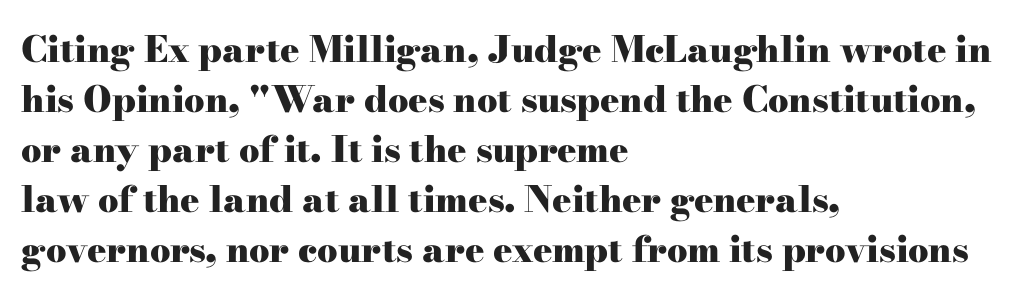
Q: Is the text bold? A: Yes.
Q: Is the text italic (slanted)? A: No, it is upright.
Q: Is the typeface a serif or a sans-serif typeface? A: Serif.
Q: Is the text underlined? A: No.
Q: How is the paragraph aligned? A: Left-aligned.
Q: Is the spacing between letters normal or unusually wide? A: Normal.
Q: Is the spacing between lines tight, normal or loose? A: Normal.
Q: Width (condensed, normal, or wide)? A: Wide.
Q: Stroke contrast? A: High.
Q: x-height? A: Small.
Q: Monospaced? A: No.
